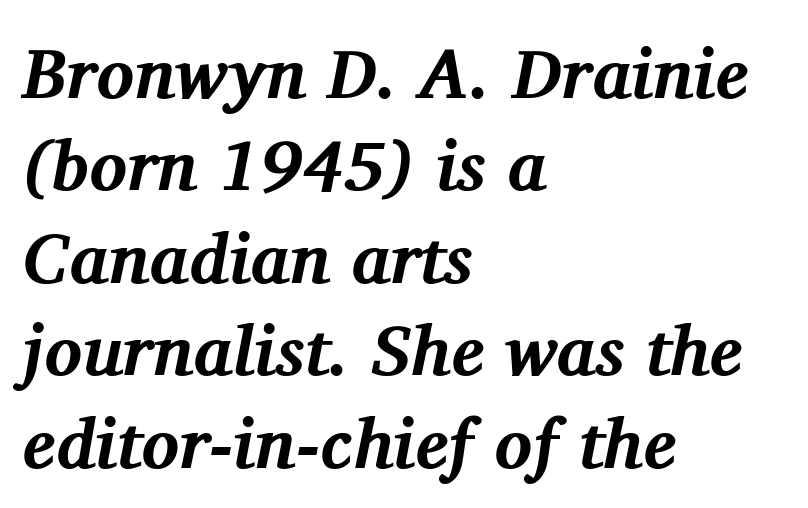
Q: Is the text bold? A: Yes.
Q: Is the text italic (slanted)? A: Yes, it leans right by about 11 degrees.
Q: Is the typeface a serif or a sans-serif typeface? A: Serif.
Q: Is the text underlined? A: No.
Q: How is the paragraph aligned? A: Left-aligned.
Q: Is the spacing between letters normal or unusually wide? A: Normal.
Q: Is the spacing between lines tight, normal or loose? A: Normal.
Q: Width (condensed, normal, or wide)? A: Normal.
Q: Stroke contrast? A: Medium.
Q: x-height? A: Medium.
Q: Monospaced? A: No.
